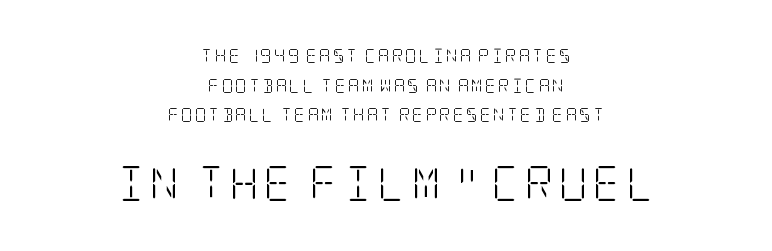
{"serif": "yes", "italic": "no", "bold": "no", "weight": "light", "width": "condensed", "stroke_contrast": "low", "x_height": "large", "underline": "no", "align": "center", "line_spacing": "loose", "line_spacing_ratio": 2.12, "larger_block": "second", "size_ratio": 2.5, "glyph_px": 35}
